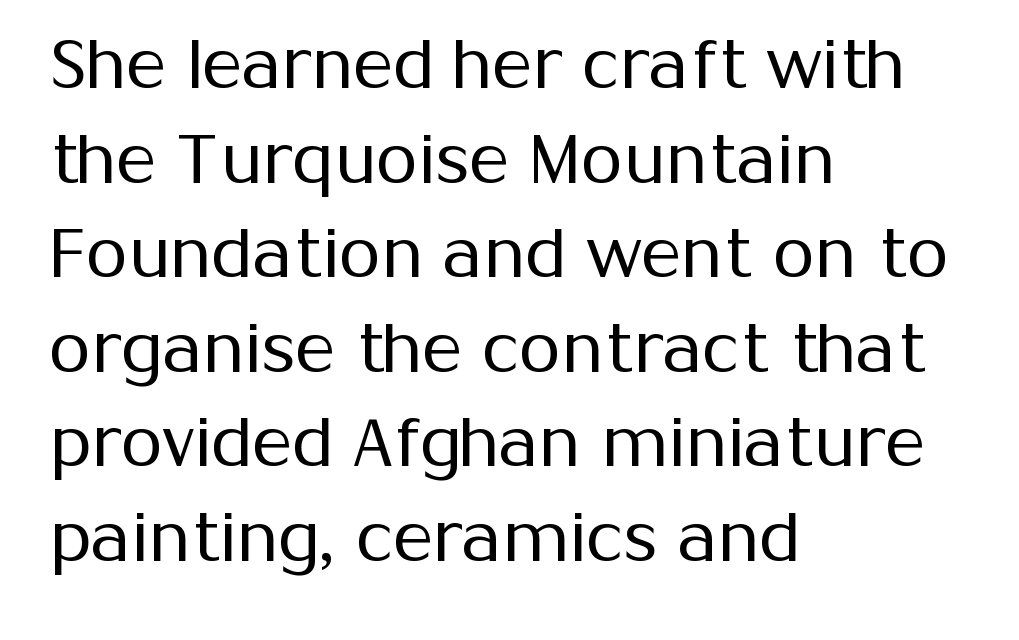
{"serif": "no", "italic": "no", "bold": "no", "weight": "regular", "width": "normal", "stroke_contrast": "medium", "x_height": "medium", "monospaced": "no", "underline": "no", "align": "left", "line_spacing": "normal", "line_spacing_ratio": 1.39, "letter_spacing": "normal", "letter_spacing_em": 0.0, "glyph_px": 68}
